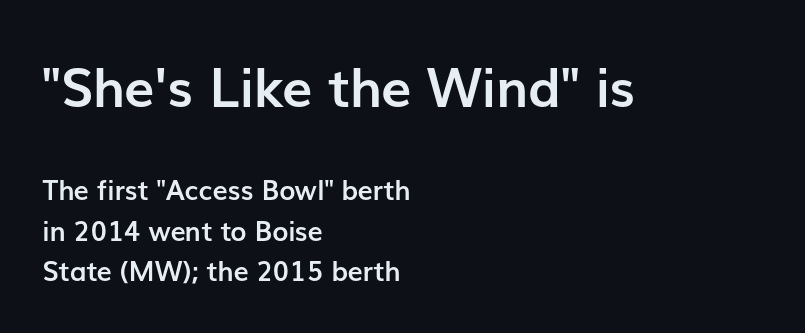
The image shows 54 px semibold sans-serif type, upright; set left-aligned, normal line spacing (1.51x), normal letter spacing, not underlined; the first (top) block is 2.0x larger; low stroke contrast and a medium x-height.
